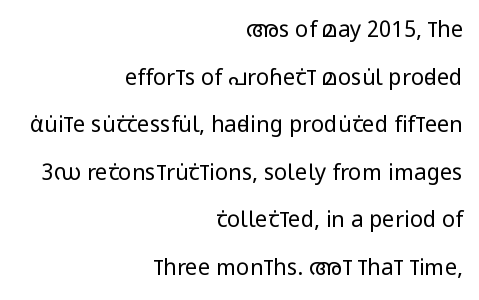
The image shows 22 px text type, upright; set right-aligned, loose line spacing (2.16x), normal letter spacing, not underlined.
